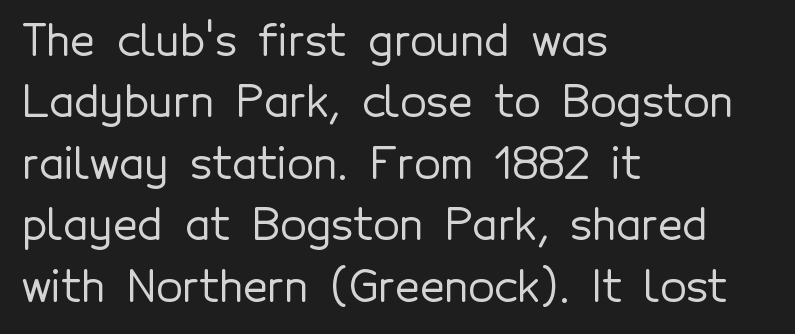
{"serif": "no", "italic": "no", "width": "normal", "x_height": "medium", "monospaced": "no", "underline": "no", "align": "left", "line_spacing": "normal", "line_spacing_ratio": 1.43, "letter_spacing": "normal", "letter_spacing_em": 0.0, "glyph_px": 43}
